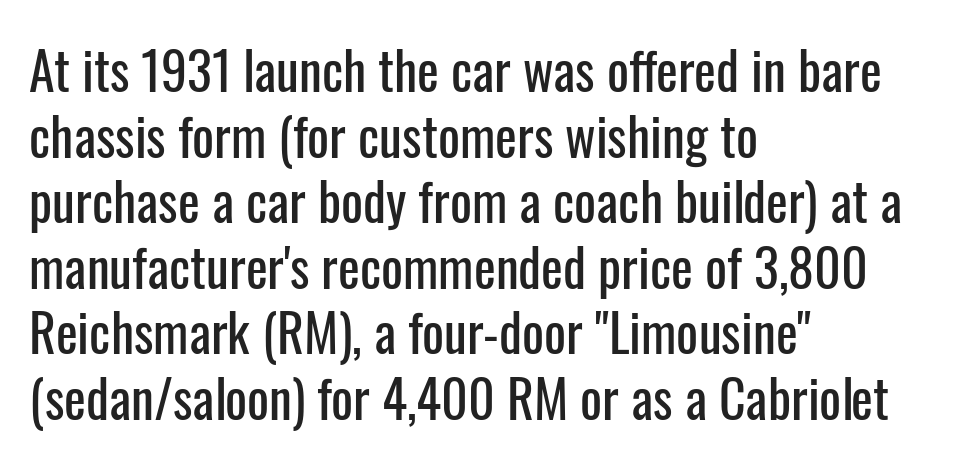
Q: Is the text italic (slanted)? A: No, it is upright.
Q: Is the typeface a serif or a sans-serif typeface? A: Sans-serif.
Q: Is the text underlined? A: No.
Q: How is the paragraph aligned? A: Left-aligned.
Q: Is the spacing between letters normal or unusually wide? A: Normal.
Q: Is the spacing between lines tight, normal or loose? A: Normal.
Q: Width (condensed, normal, or wide)? A: Condensed.
Q: Stroke contrast? A: Low.
Q: x-height? A: Medium.
Q: Monospaced? A: No.
